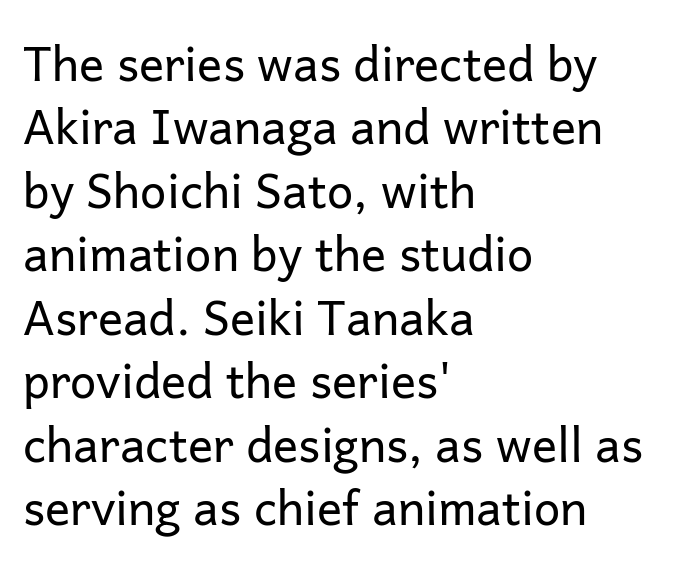
{"serif": "no", "italic": "no", "bold": "no", "weight": "regular", "width": "normal", "stroke_contrast": "low", "x_height": "medium", "monospaced": "no", "underline": "no", "align": "left", "line_spacing": "normal", "line_spacing_ratio": 1.35, "letter_spacing": "normal", "letter_spacing_em": 0.0, "glyph_px": 47}
